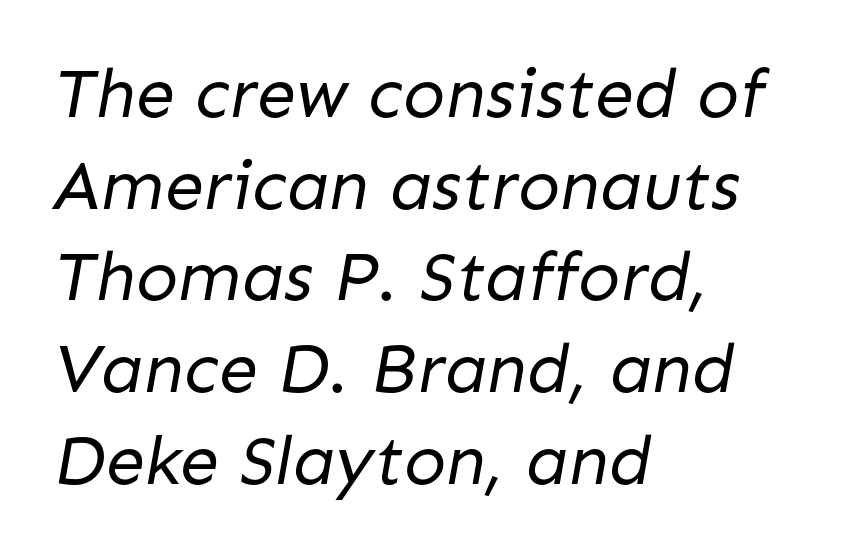
Q: Is the text bold? A: No.
Q: Is the typeface a serif or a sans-serif typeface? A: Sans-serif.
Q: Is the text underlined? A: No.
Q: How is the paragraph aligned? A: Left-aligned.
Q: Is the spacing between letters normal or unusually wide? A: Normal.
Q: Is the spacing between lines tight, normal or loose? A: Normal.
Q: Width (condensed, normal, or wide)? A: Normal.
Q: Stroke contrast? A: Low.
Q: x-height? A: Medium.
Q: Monospaced? A: No.
